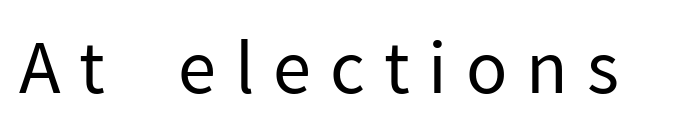
Q: Is the text bold? A: No.
Q: Is the text italic (slanted)? A: No, it is upright.
Q: Is the typeface a serif or a sans-serif typeface? A: Sans-serif.
Q: Is the text underlined? A: No.
Q: Is the spacing between letters normal or unusually wide? A: Unusually wide.
Q: Width (condensed, normal, or wide)? A: Normal.
Q: Stroke contrast? A: Low.
Q: x-height? A: Medium.
Q: Monospaced? A: No.
